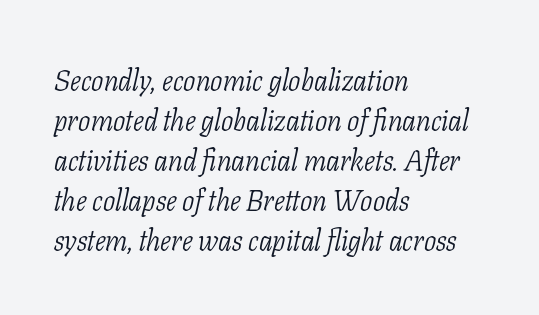
The image shows 29 px light, condensed serif type, italic (leaning right); set left-aligned, normal line spacing (1.38x), normal letter spacing, not underlined; low stroke contrast and a medium x-height.
